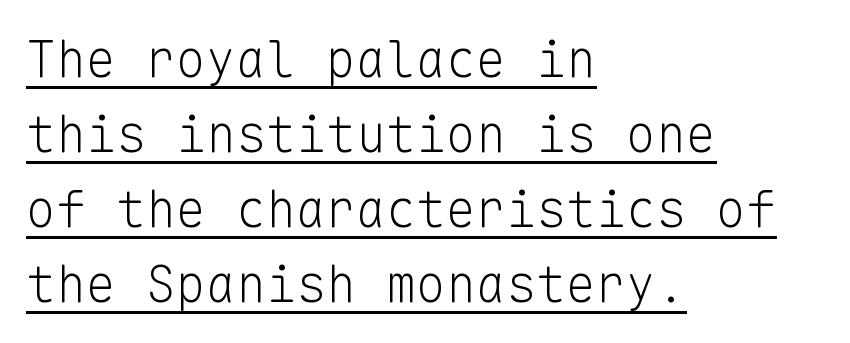
{"serif": "no", "italic": "no", "bold": "no", "weight": "light", "width": "normal", "stroke_contrast": "low", "x_height": "medium", "monospaced": "yes", "underline": "yes", "align": "left", "line_spacing": "normal", "line_spacing_ratio": 1.5, "letter_spacing": "normal", "letter_spacing_em": 0.0, "glyph_px": 50}
